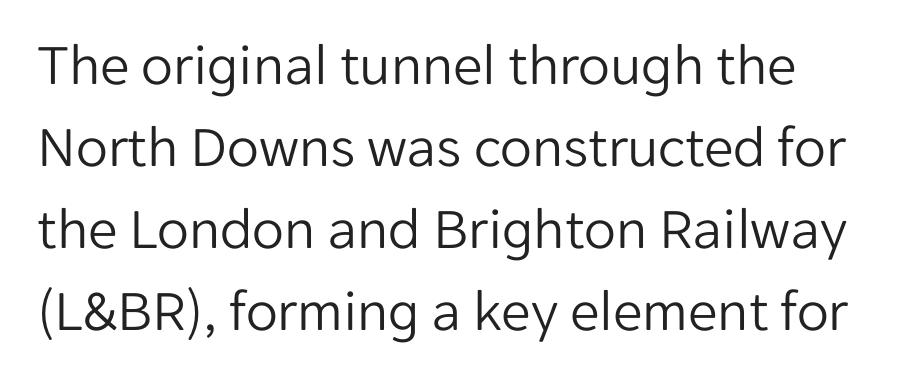
Stroke thickness stays within the range of a standard reading face or lighter. What stands out about the letter spacing? Nothing — it is the standard amount. The designer went with a sans here, leaving each stem footless. Characters remain perfectly vertical along every line. Regarding leading, the lines here are spaced in the standard way.
